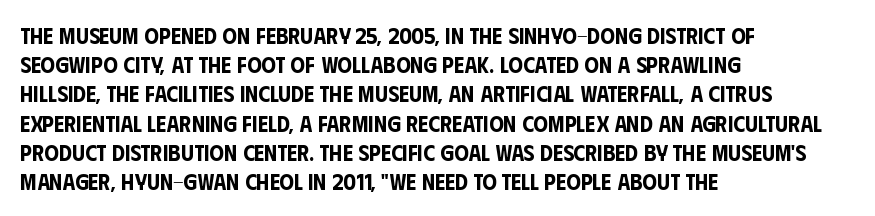
{"italic": "no", "underline": "no", "align": "left", "line_spacing": "normal", "line_spacing_ratio": 1.27, "letter_spacing": "normal", "letter_spacing_em": 0.0, "glyph_px": 23}
